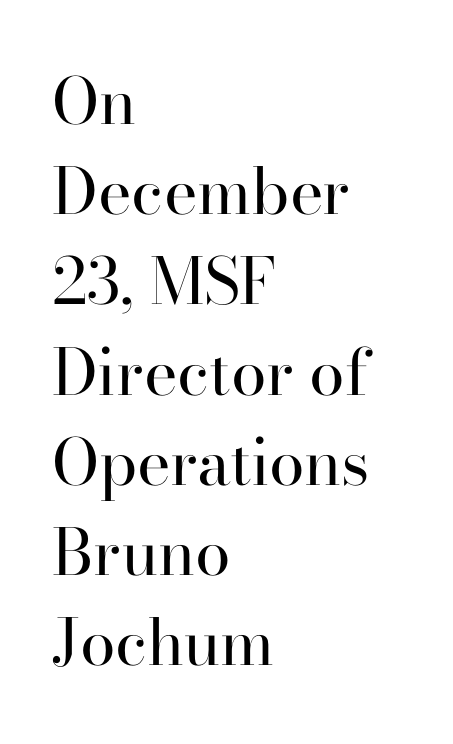
Q: Is the text bold? A: No.
Q: Is the text italic (slanted)? A: No, it is upright.
Q: Is the typeface a serif or a sans-serif typeface? A: Serif.
Q: Is the text underlined? A: No.
Q: How is the paragraph aligned? A: Left-aligned.
Q: Is the spacing between letters normal or unusually wide? A: Normal.
Q: Is the spacing between lines tight, normal or loose? A: Normal.
Q: Width (condensed, normal, or wide)? A: Normal.
Q: Stroke contrast? A: High.
Q: x-height? A: Small.
Q: Monospaced? A: No.
